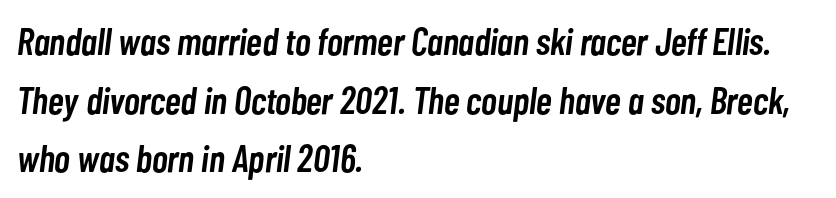
Is the letter spacing exaggerated? No — it looks like the ordinary default. Has an underline been added? It has not. The passage shown leans; its letterforms are oblique. How heavy is the stroke? Medium-heavy — a semibold, shy of bold. The space between consecutive lines is moderate. The setting favours the left margin, as ordinary paragraphs usually do.
